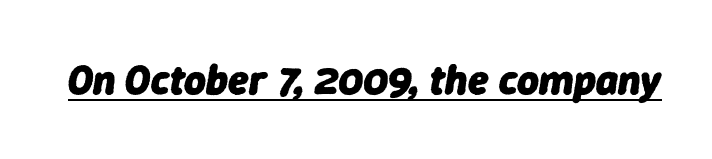
The passage shown is typed in a proportional face where columns would drift. Is the letter spacing exaggerated? No — it looks like the ordinary default. Look at the stroke-to-counter ratio: heavy, a bold. Every word sits above its own underline. The lettering tilts uniformly, giving the passage an italic look.
